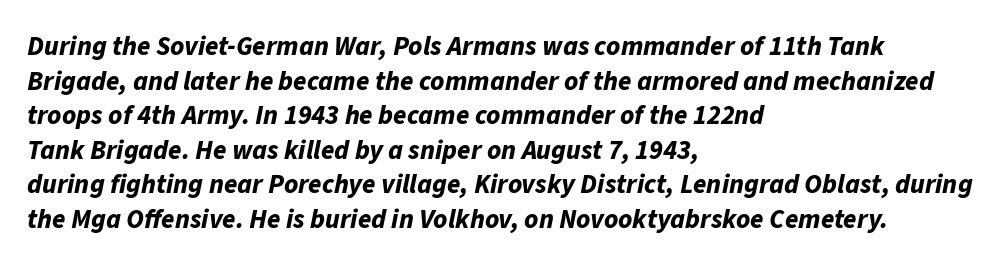
The image shows 27 px bold type, italic (leaning right); set left-aligned, normal line spacing (1.28x), normal letter spacing, not underlined.
